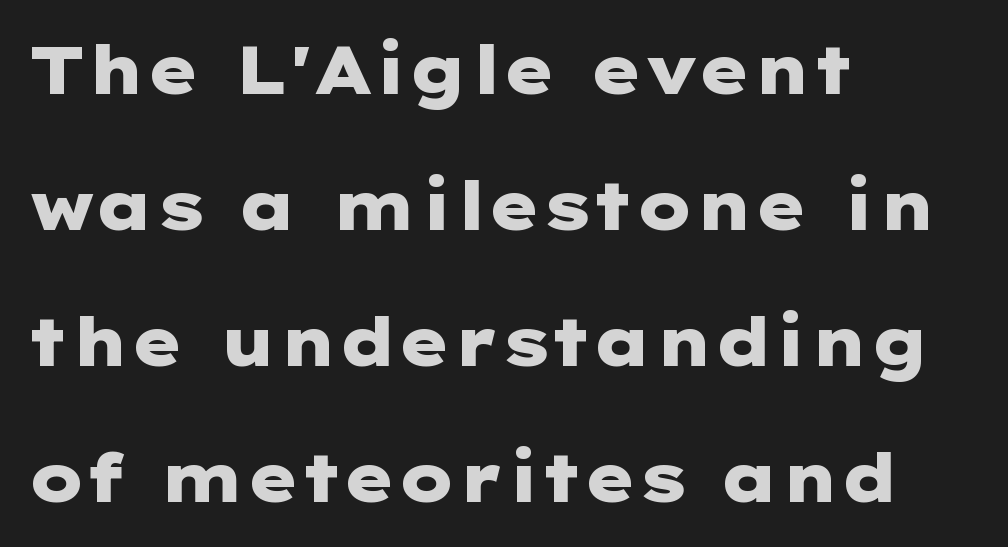
The image shows 67 px heavy, wide sans-serif type, upright; set left-aligned, loose line spacing (2.03x), normal letter spacing, not underlined; low stroke contrast and a medium x-height.
